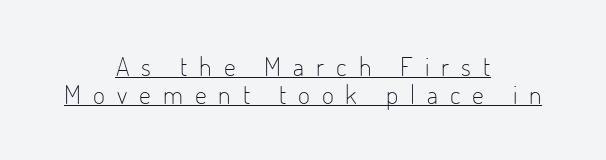
The image shows 26 px text type, upright; set centered, tight line spacing (1.07x), unusually wide letter spacing (+0.46 em), underlined.
